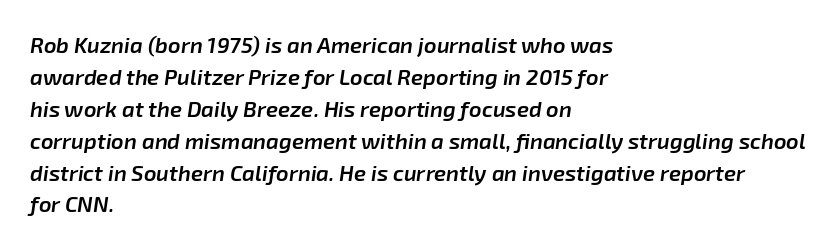
The image shows 22 px text type, italic (leaning right); set left-aligned, normal line spacing (1.45x), normal letter spacing, not underlined.
